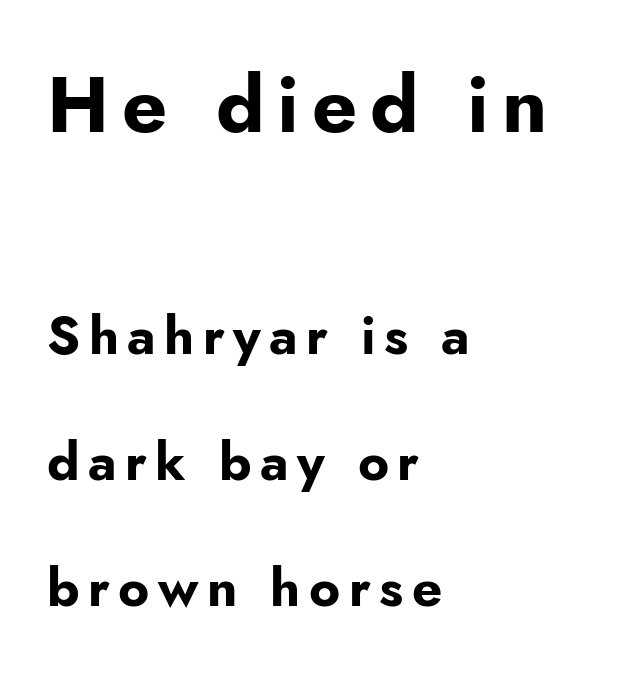
Q: Is the text bold? A: Yes.
Q: Is the text italic (slanted)? A: No, it is upright.
Q: Is the typeface a serif or a sans-serif typeface? A: Sans-serif.
Q: Is the text underlined? A: No.
Q: How is the paragraph aligned? A: Left-aligned.
Q: Is the spacing between lines tight, normal or loose? A: Loose.
Q: Which block of text is set in a larger size, the first (top) or the second (bottom)? A: The first (top) one.
Q: Width (condensed, normal, or wide)? A: Normal.
Q: Stroke contrast? A: Low.
Q: x-height? A: Small.
Q: Monospaced? A: No.
